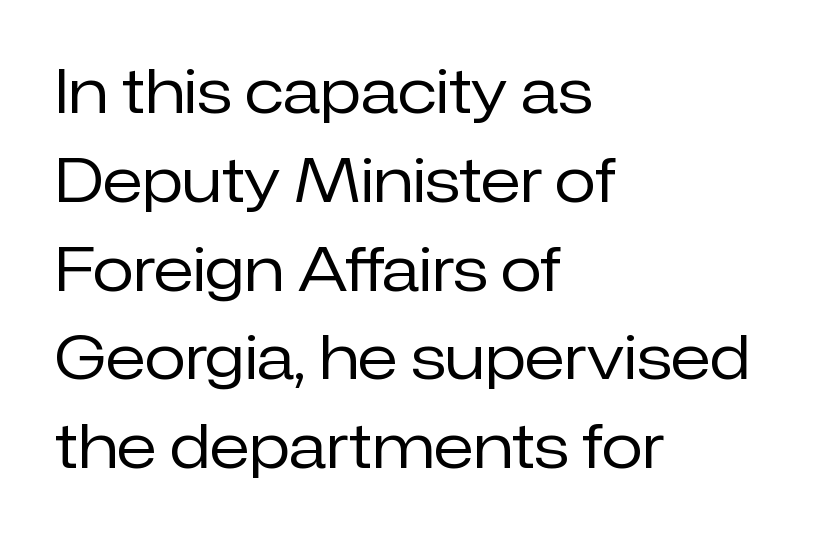
Q: Is the text bold? A: No.
Q: Is the text italic (slanted)? A: No, it is upright.
Q: Is the typeface a serif or a sans-serif typeface? A: Sans-serif.
Q: Is the text underlined? A: No.
Q: How is the paragraph aligned? A: Left-aligned.
Q: Is the spacing between letters normal or unusually wide? A: Normal.
Q: Is the spacing between lines tight, normal or loose? A: Normal.
Q: Width (condensed, normal, or wide)? A: Normal.
Q: Stroke contrast? A: Low.
Q: x-height? A: Medium.
Q: Monospaced? A: No.
